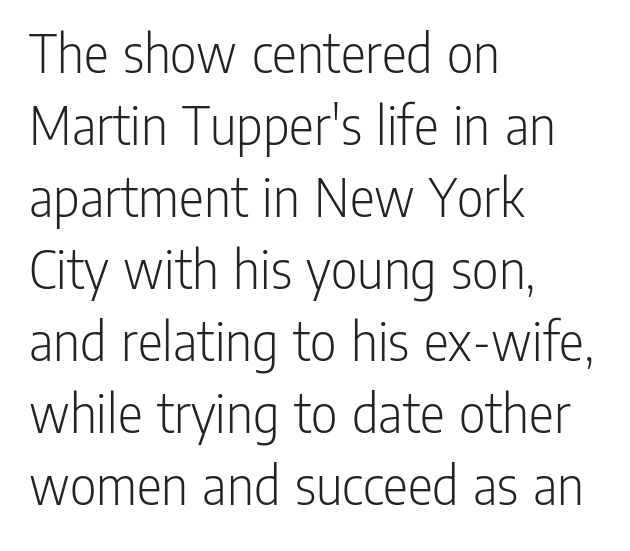
Q: Is the text bold? A: No.
Q: Is the text italic (slanted)? A: No, it is upright.
Q: Is the typeface a serif or a sans-serif typeface? A: Sans-serif.
Q: Is the text underlined? A: No.
Q: How is the paragraph aligned? A: Left-aligned.
Q: Is the spacing between letters normal or unusually wide? A: Normal.
Q: Width (condensed, normal, or wide)? A: Condensed.
Q: Stroke contrast? A: Low.
Q: x-height? A: Medium.
Q: Monospaced? A: No.
